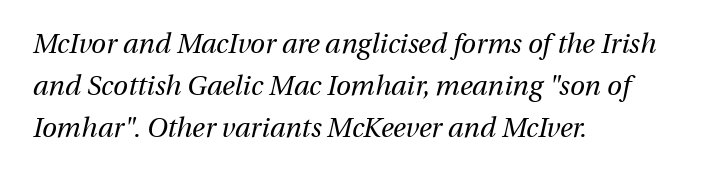
Standard letterfit; no display-style spreading of the glyphs. The gap between lines stays unmarked. Each new line begins a customary step beneath the previous one. A light-to-regular cut is what we see here.
